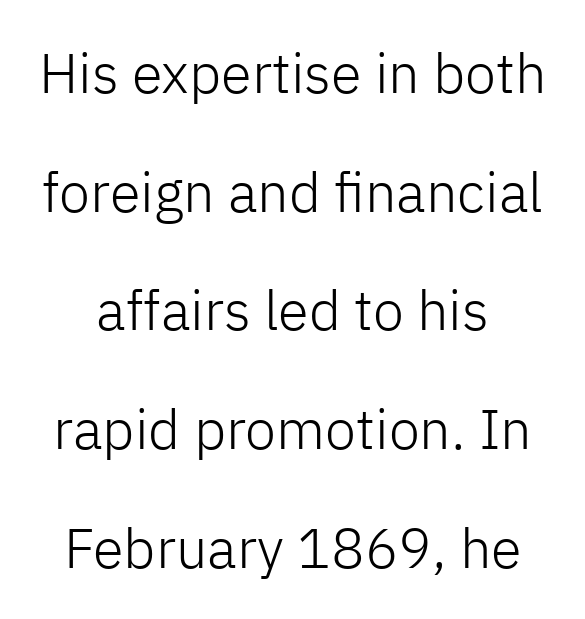
Q: Is the text bold? A: No.
Q: Is the text italic (slanted)? A: No, it is upright.
Q: Is the typeface a serif or a sans-serif typeface? A: Sans-serif.
Q: Is the text underlined? A: No.
Q: How is the paragraph aligned? A: Centered.
Q: Is the spacing between letters normal or unusually wide? A: Normal.
Q: Is the spacing between lines tight, normal or loose? A: Loose.
Q: Width (condensed, normal, or wide)? A: Normal.
Q: Stroke contrast? A: Low.
Q: x-height? A: Medium.
Q: Monospaced? A: No.
